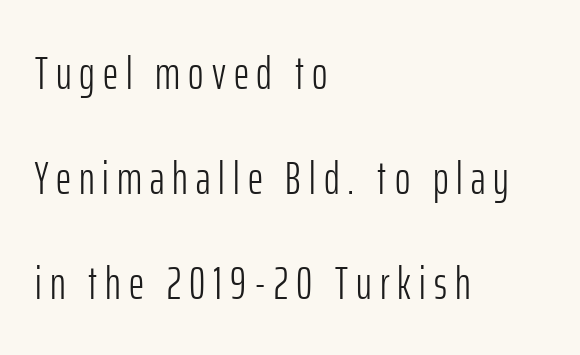
Q: Is the text bold? A: No.
Q: Is the text italic (slanted)? A: No, it is upright.
Q: Is the typeface a serif or a sans-serif typeface? A: Sans-serif.
Q: Is the text underlined? A: No.
Q: How is the paragraph aligned? A: Left-aligned.
Q: Is the spacing between lines tight, normal or loose? A: Loose.
Q: Width (condensed, normal, or wide)? A: Condensed.
Q: Stroke contrast? A: Low.
Q: x-height? A: Medium.
Q: Monospaced? A: No.
